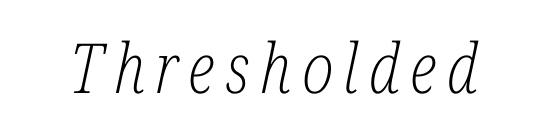
The image shows 69 px light, condensed serif type, italic (leaning right); set not underlined; low stroke contrast and a medium x-height.
